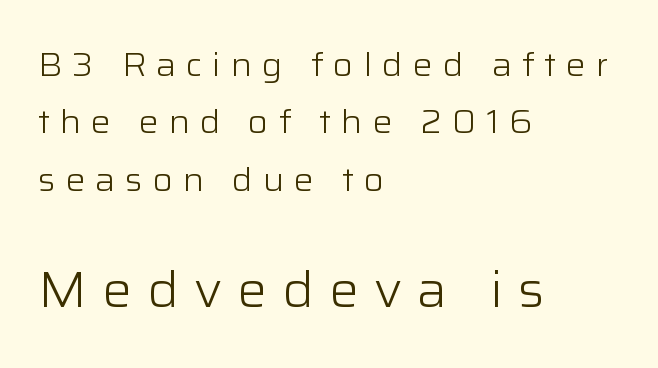
Q: Is the text bold? A: No.
Q: Is the text italic (slanted)? A: No, it is upright.
Q: Is the typeface a serif or a sans-serif typeface? A: Sans-serif.
Q: Is the text underlined? A: No.
Q: How is the paragraph aligned? A: Left-aligned.
Q: Is the spacing between letters normal or unusually wide? A: Unusually wide.
Q: Which block of text is set in a larger size, the first (top) or the second (bottom)? A: The second (bottom) one.
Q: Width (condensed, normal, or wide)? A: Normal.
Q: Stroke contrast? A: Low.
Q: x-height? A: Medium.
Q: Monospaced? A: No.
